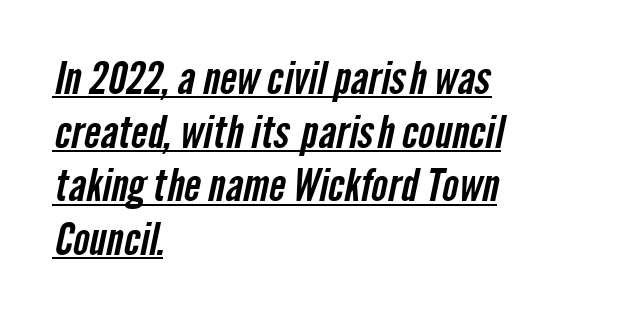
Q: Is the typeface a serif or a sans-serif typeface? A: Sans-serif.
Q: Is the text underlined? A: Yes.
Q: How is the paragraph aligned? A: Left-aligned.
Q: Is the spacing between letters normal or unusually wide? A: Normal.
Q: Width (condensed, normal, or wide)? A: Condensed.
Q: Stroke contrast? A: Low.
Q: x-height? A: Medium.
Q: Monospaced? A: No.
